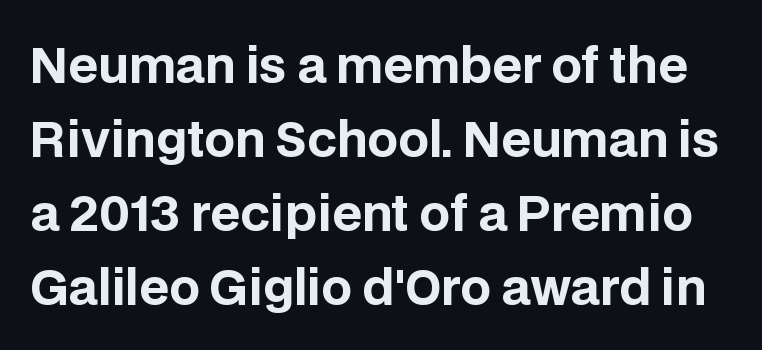
Q: Is the text bold? A: Yes.
Q: Is the text italic (slanted)? A: No, it is upright.
Q: Is the typeface a serif or a sans-serif typeface? A: Sans-serif.
Q: Is the text underlined? A: No.
Q: Is the spacing between letters normal or unusually wide? A: Normal.
Q: Is the spacing between lines tight, normal or loose? A: Normal.
Q: Width (condensed, normal, or wide)? A: Normal.
Q: Stroke contrast? A: Low.
Q: x-height? A: Large.
Q: Monospaced? A: No.
